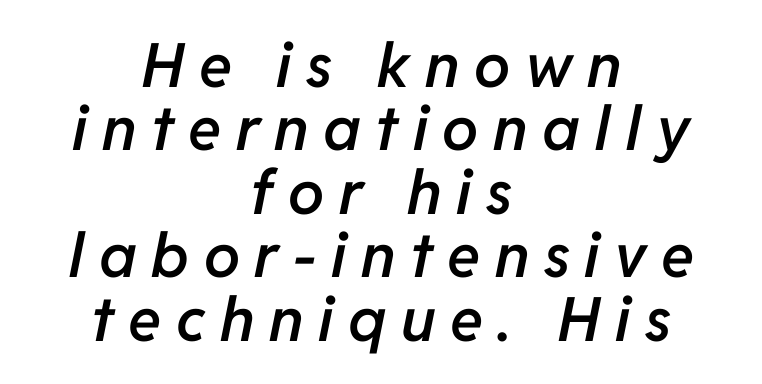
{"italic": "yes", "lean": "right", "slant_degrees": 11, "bold": "semi", "weight": "semibold", "width": "normal", "stroke_contrast": "low", "x_height": "medium", "monospaced": "no", "underline": "no", "align": "center", "line_spacing": "tight", "line_spacing_ratio": 1.04, "letter_spacing": "wide", "letter_spacing_em": 0.24, "glyph_px": 61}
